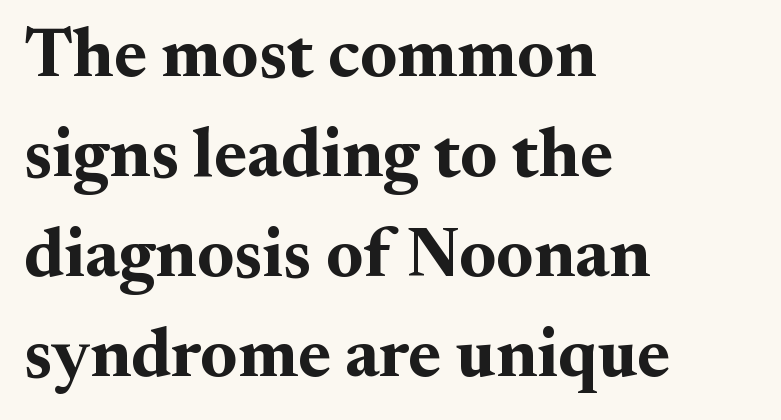
The image shows 70 px bold serif type, upright; set left-aligned, normal line spacing (1.43x), normal letter spacing, not underlined; medium stroke contrast and a small x-height.
